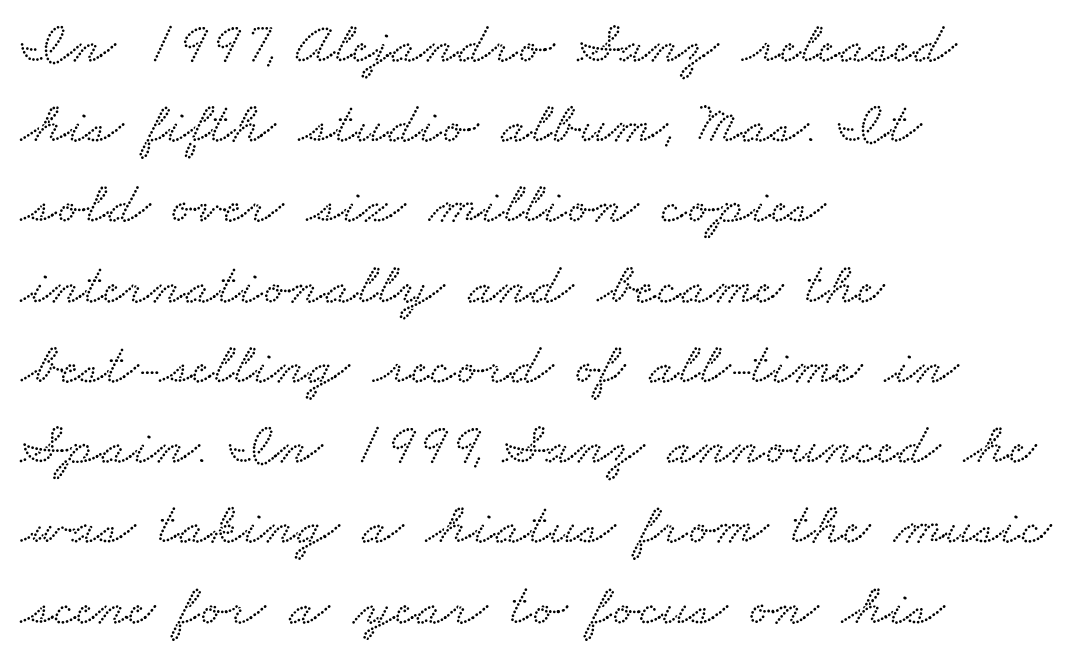
{"serif": "yes", "width": "wide", "stroke_contrast": "low", "x_height": "small", "monospaced": "no", "underline": "no", "align": "left", "line_spacing": "normal", "line_spacing_ratio": 1.36, "letter_spacing": "normal", "letter_spacing_em": 0.0, "glyph_px": 59}
